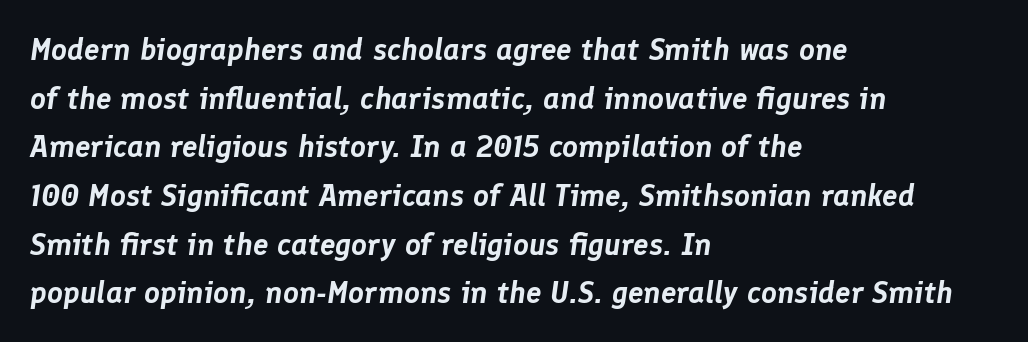
The image shows 31 px text type, italic (leaning right); set left-aligned, normal line spacing (1.57x), normal letter spacing, not underlined; low stroke contrast and a medium x-height.
